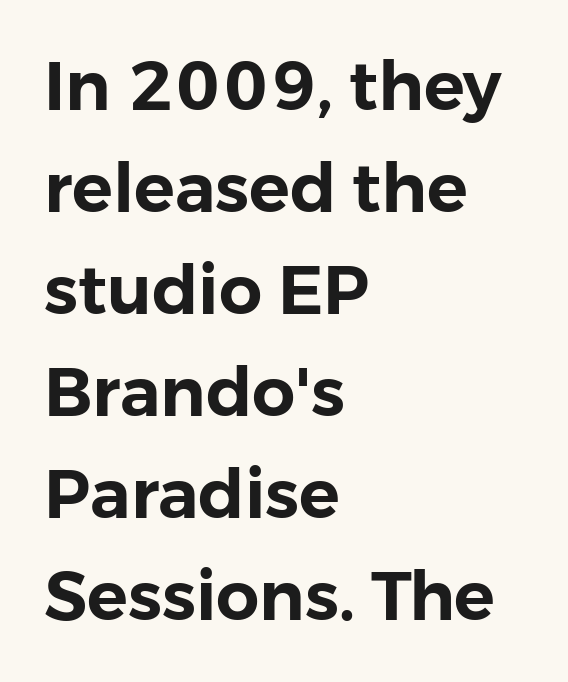
Q: Is the text italic (slanted)? A: No, it is upright.
Q: Is the typeface a serif or a sans-serif typeface? A: Sans-serif.
Q: Is the text underlined? A: No.
Q: How is the paragraph aligned? A: Left-aligned.
Q: Is the spacing between letters normal or unusually wide? A: Normal.
Q: Is the spacing between lines tight, normal or loose? A: Normal.
Q: Width (condensed, normal, or wide)? A: Normal.
Q: Stroke contrast? A: Low.
Q: x-height? A: Medium.
Q: Monospaced? A: No.
